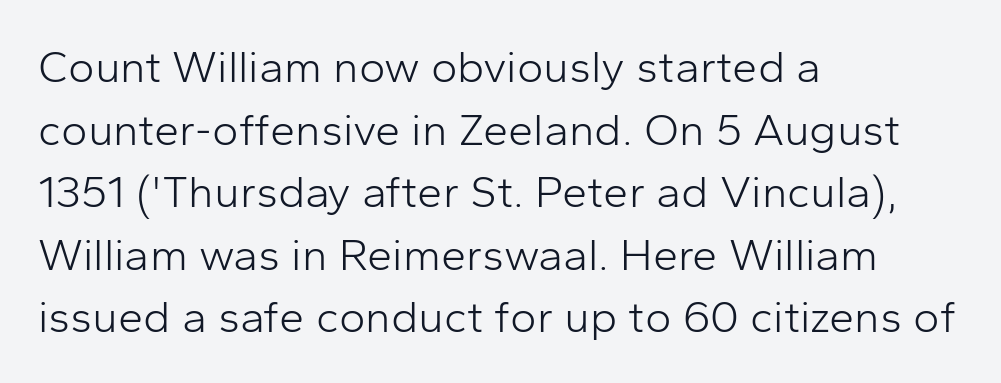
Is the type heavy? It reads as light-to-regular instead. A typesetter would call this zero additional tracking. All the whitespace from short lines collects on the right. These lines are rendered in a variable-pitch font. Vertically, the passage feels balanced, rows spaced as you'd expect.
